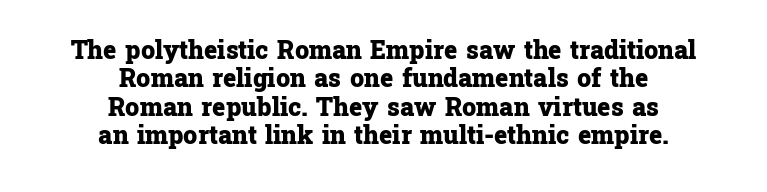
{"italic": "no", "bold": "yes", "underline": "no", "align": "center", "line_spacing": "tight", "line_spacing_ratio": 1.14, "letter_spacing": "normal", "letter_spacing_em": 0.0, "glyph_px": 25}
